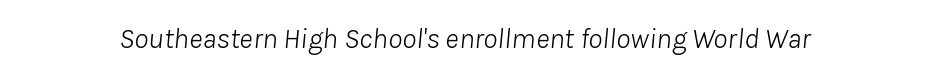
{"italic": "yes", "lean": "right", "slant_degrees": 8, "bold": "no", "weight": "light", "width": "normal", "stroke_contrast": "low", "x_height": "medium", "monospaced": "no", "underline": "no", "letter_spacing": "normal", "letter_spacing_em": 0.0, "glyph_px": 29}
